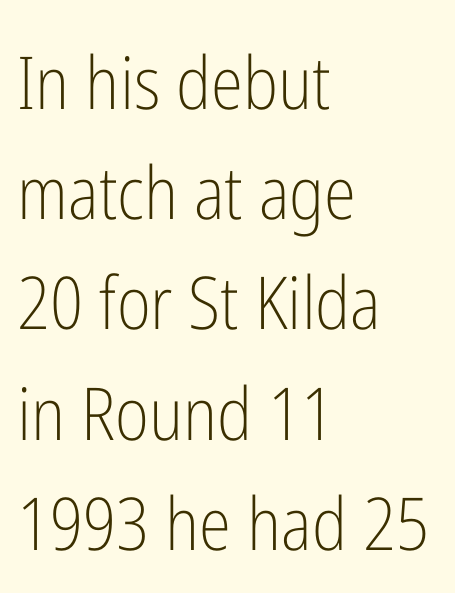
The image shows 73 px light, condensed sans-serif type, upright; set left-aligned, normal line spacing (1.51x), normal letter spacing, not underlined; low stroke contrast and a medium x-height.
